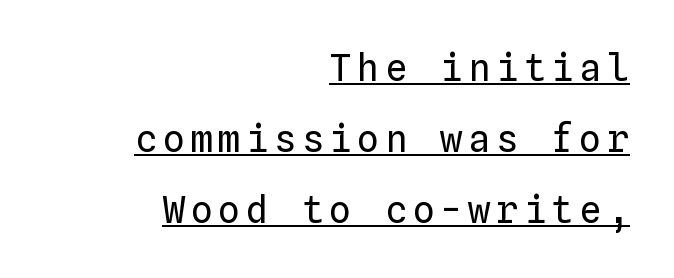
{"italic": "no", "bold": "no", "weight": "regular", "width": "normal", "stroke_contrast": "low", "x_height": "medium", "monospaced": "yes", "underline": "yes", "align": "right", "line_spacing": "loose", "line_spacing_ratio": 1.92, "glyph_px": 37}
